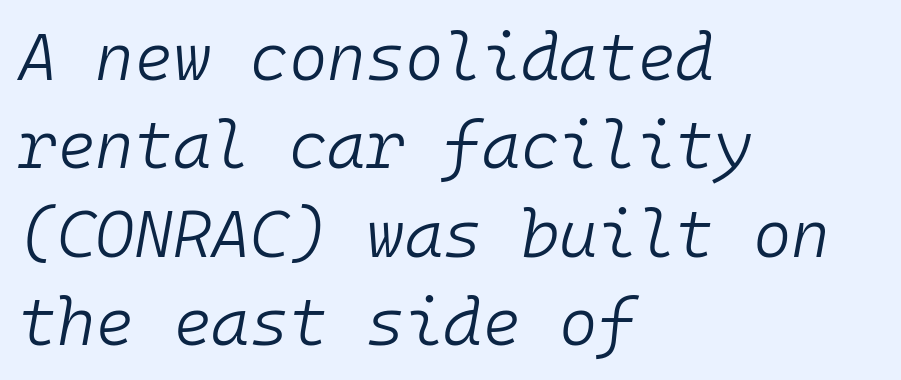
Q: Is the text bold? A: No.
Q: Is the text italic (slanted)? A: Yes, it leans right by about 10 degrees.
Q: Is the text underlined? A: No.
Q: How is the paragraph aligned? A: Left-aligned.
Q: Is the spacing between letters normal or unusually wide? A: Normal.
Q: Is the spacing between lines tight, normal or loose? A: Normal.
Q: Width (condensed, normal, or wide)? A: Normal.
Q: Stroke contrast? A: Low.
Q: x-height? A: Medium.
Q: Monospaced? A: Yes.
